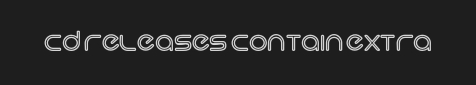
{"italic": "no", "underline": "no", "letter_spacing": "normal", "letter_spacing_em": 0.0, "glyph_px": 26}
